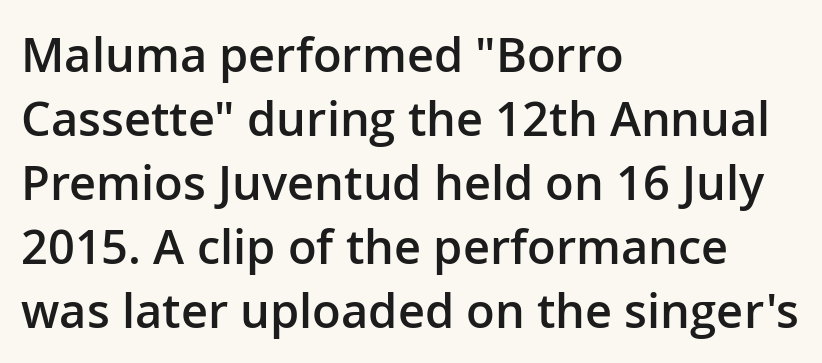
The image shows 47 px semibold sans-serif type, upright; set left-aligned, normal line spacing (1.36x), normal letter spacing, not underlined; low stroke contrast and a medium x-height.
